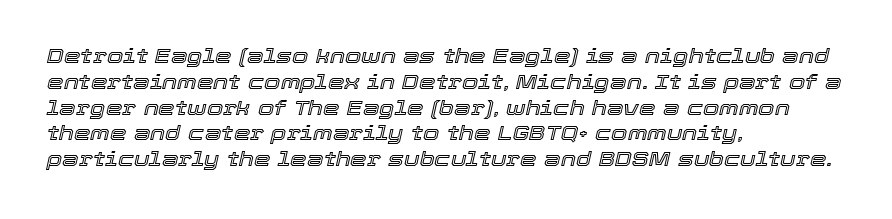
Check the space under the baseline: it is left empty. Each line starts at the same left margin while the right side varies. Tracking here is standard; glyphs follow each other at the usual distance. Would a proofreader flag this as italicized? Yes.
